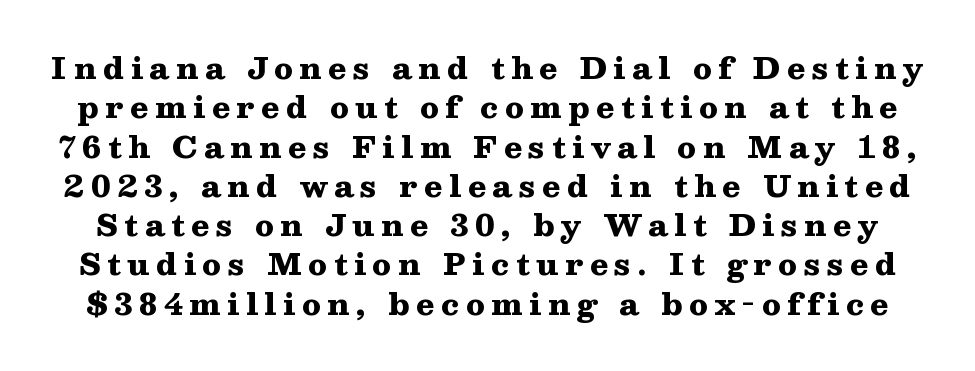
The image shows 30 px heavy, wide serif type, upright; set normal line spacing (1.31x), unusually wide letter spacing (+0.22 em), not underlined; medium stroke contrast and a medium x-height.
